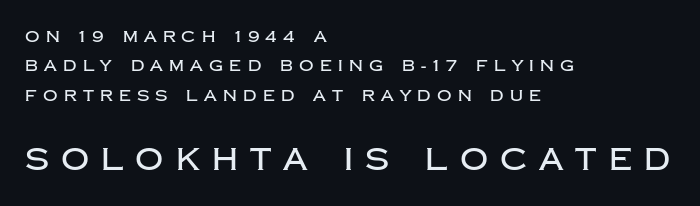
{"serif": "no", "italic": "no", "width": "normal", "stroke_contrast": "low", "x_height": "large", "monospaced": "no", "underline": "no", "align": "left", "line_spacing_ratio": 1.83, "letter_spacing": "wide", "letter_spacing_em": 0.39, "larger_block": "second", "size_ratio": 1.94, "glyph_px": 31}
